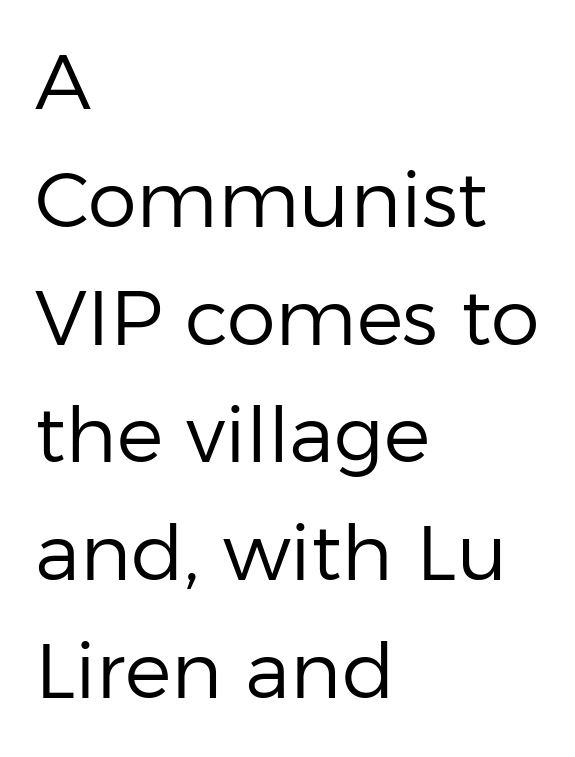
Each letter's strokes conclude bluntly, with no projecting serifs. Think of a printed novel: that variable character pitch is what you see here. Check the space under the baseline: it is left empty. If you drew a line through each stem, it would be perfectly vertical. These lines sit exactly where default settings would place them.
